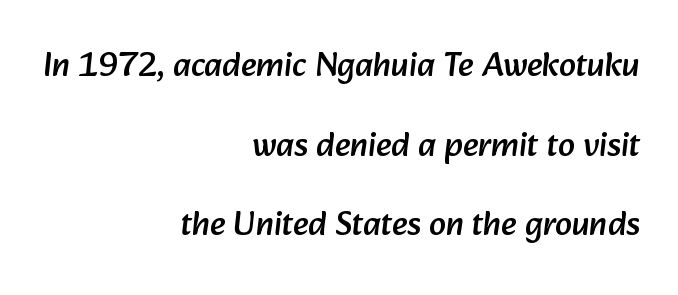
Q: Is the typeface a serif or a sans-serif typeface? A: Sans-serif.
Q: Is the text underlined? A: No.
Q: How is the paragraph aligned? A: Right-aligned.
Q: Is the spacing between letters normal or unusually wide? A: Normal.
Q: Is the spacing between lines tight, normal or loose? A: Loose.
Q: Width (condensed, normal, or wide)? A: Normal.
Q: Stroke contrast? A: Low.
Q: x-height? A: Medium.
Q: Monospaced? A: No.
